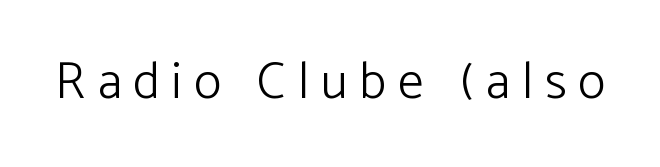
{"serif": "no", "italic": "no", "bold": "no", "weight": "light", "width": "normal", "stroke_contrast": "low", "x_height": "medium", "monospaced": "no", "underline": "no", "letter_spacing": "wide", "letter_spacing_em": 0.24, "glyph_px": 51}
